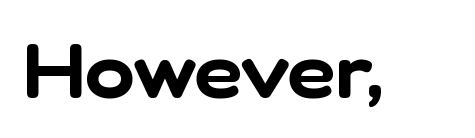
Q: Is the typeface a serif or a sans-serif typeface? A: Sans-serif.
Q: Is the text underlined? A: No.
Q: Is the spacing between letters normal or unusually wide? A: Normal.
Q: Width (condensed, normal, or wide)? A: Normal.
Q: Stroke contrast? A: Low.
Q: x-height? A: Medium.
Q: Monospaced? A: No.
